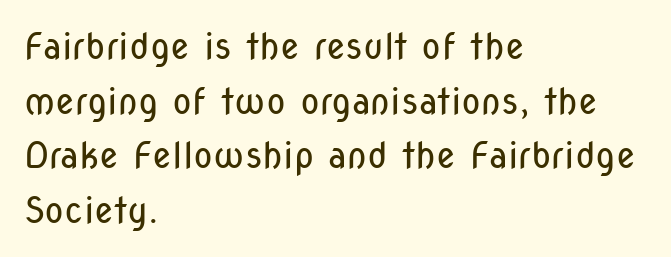
{"serif": "no", "italic": "no", "bold": "no", "weight": "regular", "width": "condensed", "stroke_contrast": "low", "x_height": "medium", "monospaced": "no", "underline": "no", "align": "left", "line_spacing": "normal", "line_spacing_ratio": 1.52, "letter_spacing": "normal", "letter_spacing_em": 0.0, "glyph_px": 36}
